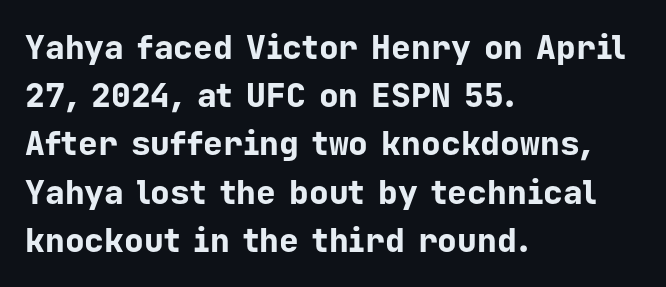
The image shows 33 px bold sans-serif type, upright, monospaced; set left-aligned, normal line spacing (1.46x), normal letter spacing, not underlined; low stroke contrast and a medium x-height.
